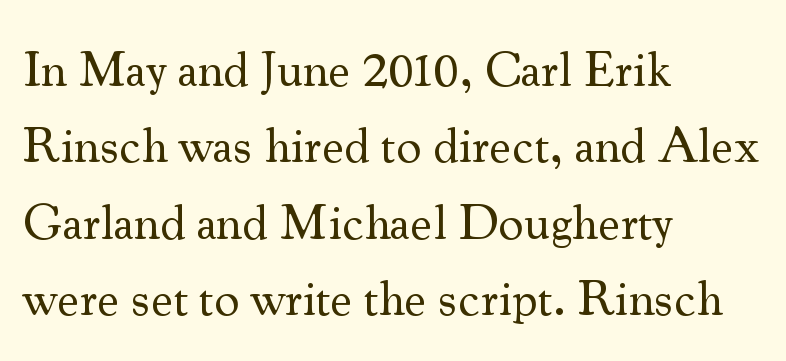
The image shows 50 px regular-weight serif type, upright; set left-aligned, normal line spacing (1.53x), normal letter spacing, not underlined; medium stroke contrast and a small x-height.
